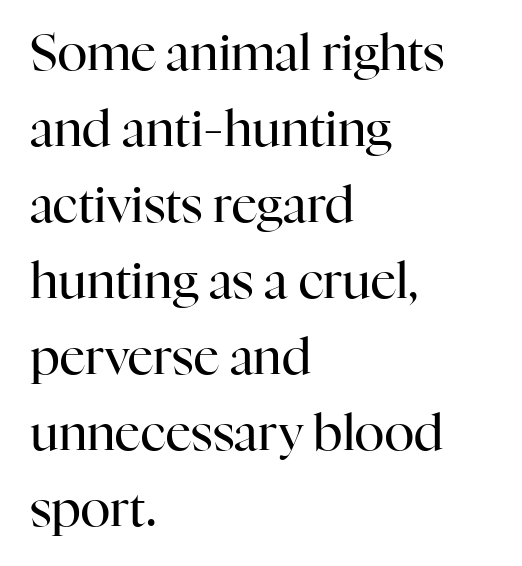
Q: Is the text bold? A: No.
Q: Is the text italic (slanted)? A: No, it is upright.
Q: Is the typeface a serif or a sans-serif typeface? A: Serif.
Q: Is the text underlined? A: No.
Q: How is the paragraph aligned? A: Left-aligned.
Q: Is the spacing between letters normal or unusually wide? A: Normal.
Q: Is the spacing between lines tight, normal or loose? A: Normal.
Q: Width (condensed, normal, or wide)? A: Normal.
Q: Stroke contrast? A: High.
Q: x-height? A: Medium.
Q: Monospaced? A: No.
